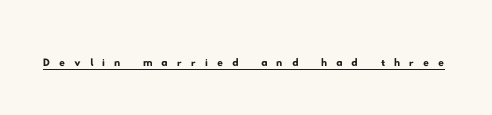
The image shows 28 px wide sans-serif type; set unusually wide letter spacing (+0.32 em), underlined; low stroke contrast and a small x-height.
